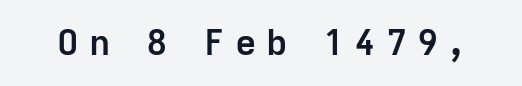
{"serif": "no", "italic": "no", "bold": "yes", "weight": "semibold", "width": "normal", "stroke_contrast": "low", "x_height": "medium", "monospaced": "no", "underline": "no", "letter_spacing": "wide", "letter_spacing_em": 0.27, "glyph_px": 36}
